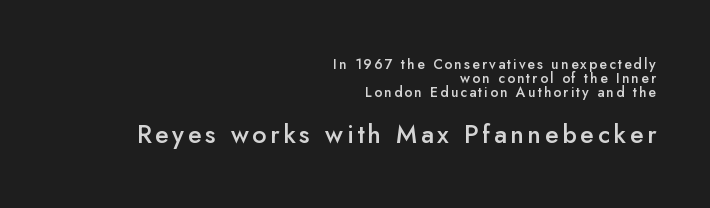
Baseline-to-baseline distance is barely more than the letter height. A bare baseline throughout the passage. Size hierarchy here favors the trailing block over the leading one. Where is the straight margin? On the right. Does the lettering tilt? It doesn't — this is upright.
